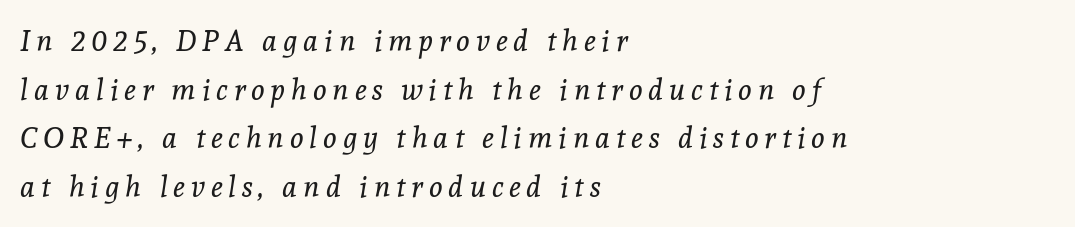
These lines sit exactly where default settings would place them. The letters advance in unequal steps, a hallmark of proportional type. Slanted lettering throughout. Line starts are locked; line ends wander. Does the type have serifs? Yes, each stem ends in a small foot. Weight: not bold — regular or lighter.
